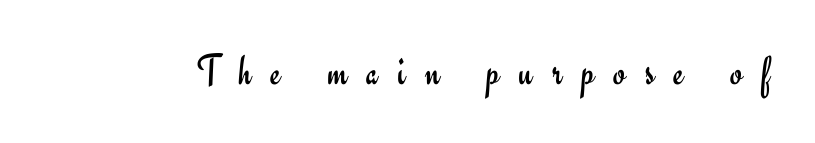
The image shows 44 px regular-weight sans-serif type; set unusually wide letter spacing (+0.44 em), not underlined; low stroke contrast and a small x-height.
